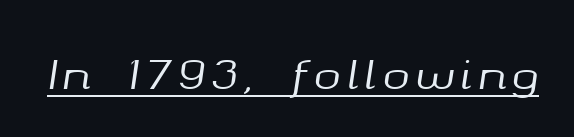
{"italic": "yes", "lean": "right", "slant_degrees": 8, "width": "normal", "stroke_contrast": "medium", "x_height": "medium", "monospaced": "no", "underline": "yes", "glyph_px": 41}
